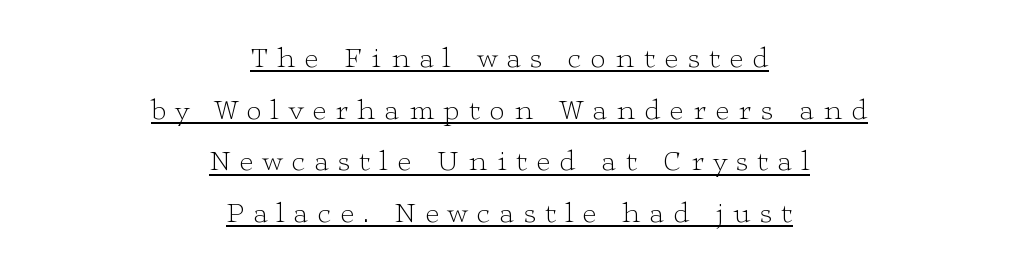
Characters remain perfectly vertical along every line. Someone cranked the tracking dial way up on this one. You can tell from the footed stems that serif type was used. No chunkiness to these letters — they're not bold.
